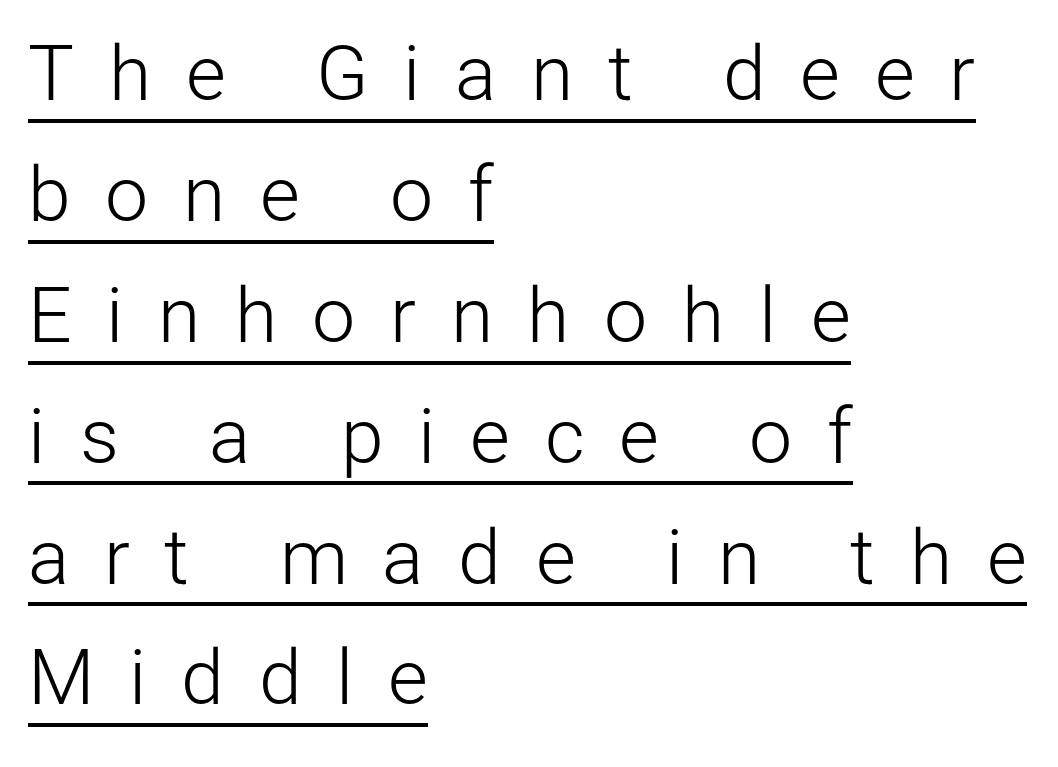
{"serif": "no", "italic": "no", "bold": "no", "weight": "light", "width": "normal", "stroke_contrast": "low", "x_height": "medium", "monospaced": "no", "underline": "yes", "align": "left", "line_spacing": "normal", "line_spacing_ratio": 1.57, "letter_spacing": "wide", "letter_spacing_em": 0.45, "glyph_px": 77}
